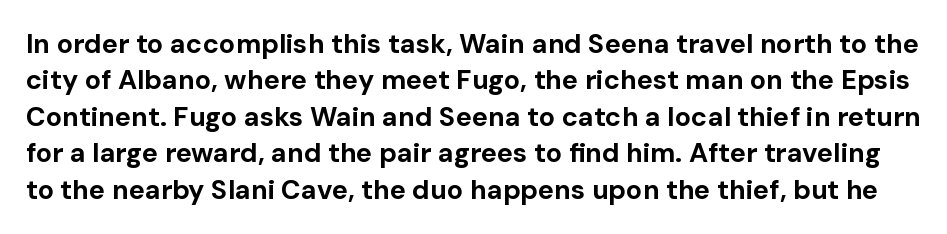
The image shows 27 px bold type, upright; set normal line spacing (1.35x), normal letter spacing, not underlined.
